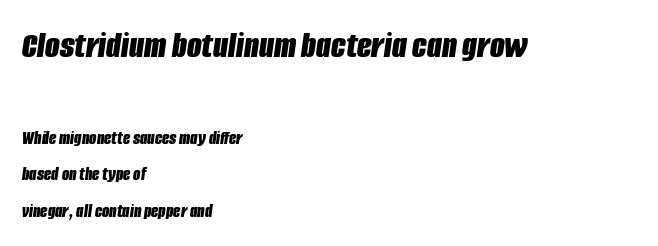
Q: Is the text bold? A: Yes.
Q: Is the text italic (slanted)? A: Yes, it leans right by about 8 degrees.
Q: Is the text underlined? A: No.
Q: How is the paragraph aligned? A: Left-aligned.
Q: Is the spacing between letters normal or unusually wide? A: Normal.
Q: Is the spacing between lines tight, normal or loose? A: Loose.
Q: Which block of text is set in a larger size, the first (top) or the second (bottom)? A: The first (top) one.
Q: Width (condensed, normal, or wide)? A: Condensed.
Q: Stroke contrast? A: Low.
Q: x-height? A: Large.
Q: Monospaced? A: No.
